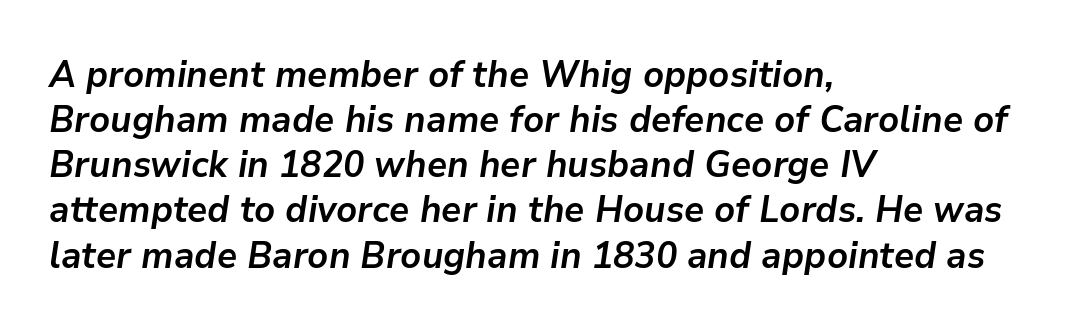
{"italic": "yes", "lean": "right", "slant_degrees": 9, "bold": "yes", "weight": "semibold", "width": "normal", "stroke_contrast": "low", "x_height": "medium", "monospaced": "no", "underline": "no", "align": "left", "line_spacing_ratio": 1.22, "letter_spacing": "normal", "letter_spacing_em": 0.0, "glyph_px": 37}
